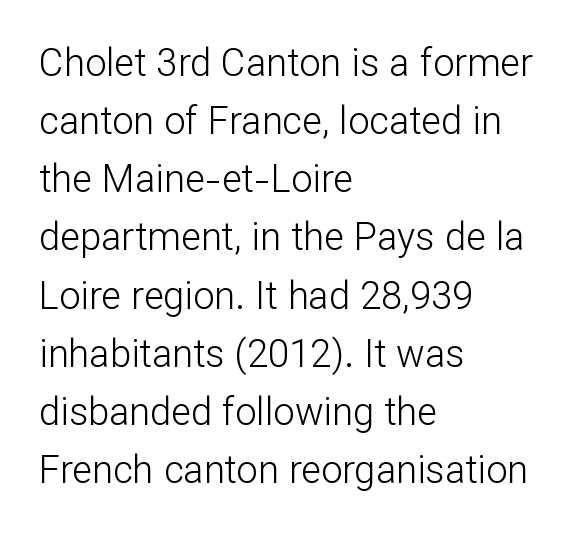
{"serif": "no", "italic": "no", "bold": "no", "weight": "light", "width": "normal", "stroke_contrast": "low", "x_height": "medium", "monospaced": "no", "underline": "no", "align": "left", "line_spacing": "normal", "line_spacing_ratio": 1.53, "letter_spacing": "normal", "letter_spacing_em": 0.0, "glyph_px": 38}
